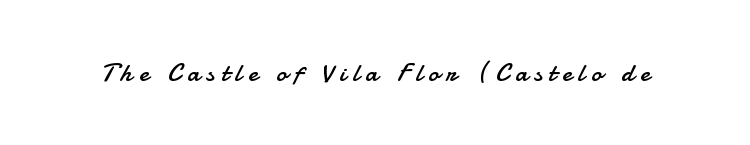
Honestly, there is no underline to notice here at all. Letters have the restrained weight of plain body copy at most. The horizontal fit of the characters is loose and conspicuously gappy.
